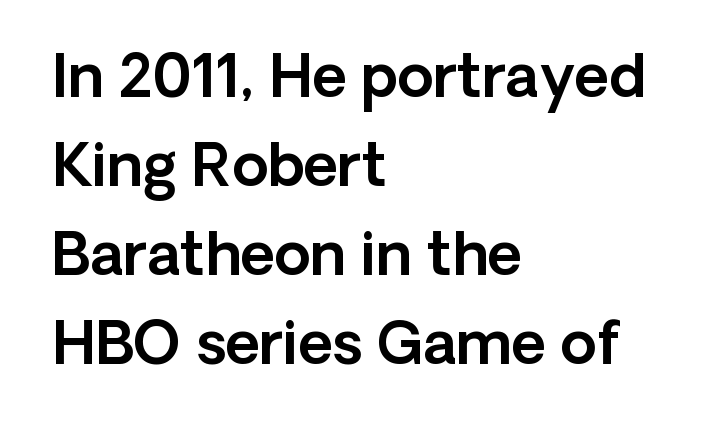
{"serif": "no", "italic": "no", "width": "normal", "x_height": "medium", "monospaced": "no", "underline": "no", "align": "left", "line_spacing": "normal", "line_spacing_ratio": 1.51, "letter_spacing": "normal", "letter_spacing_em": 0.0, "glyph_px": 59}
